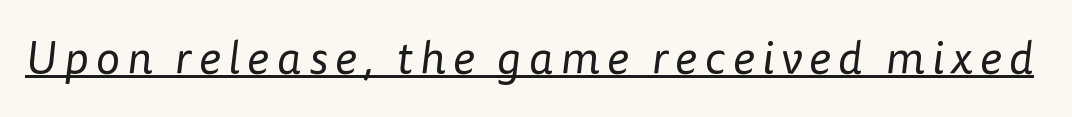
{"serif": "no", "bold": "no", "weight": "regular", "width": "normal", "stroke_contrast": "low", "x_height": "medium", "monospaced": "no", "underline": "yes", "glyph_px": 46}
